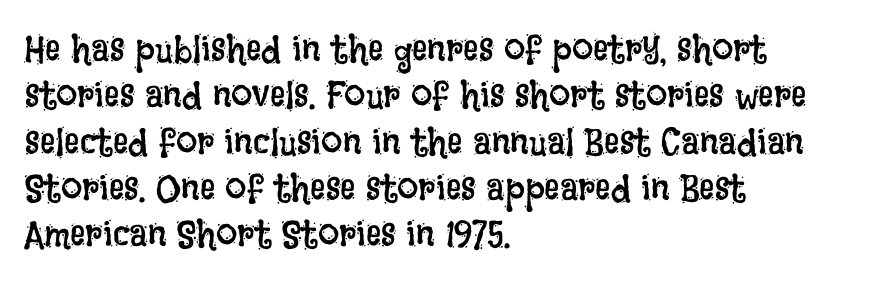
The image shows 38 px regular-weight, condensed type, upright; set left-aligned, line spacing 1.22x, normal letter spacing, not underlined; low stroke contrast and a large x-height.
